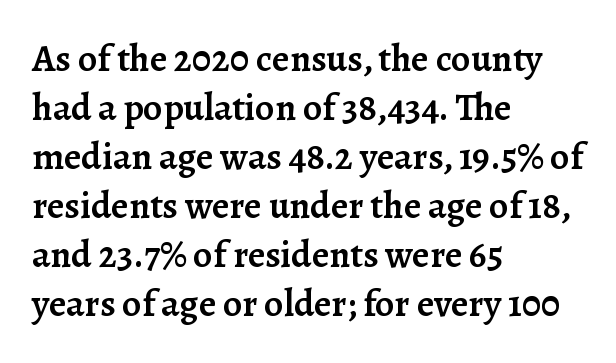
Q: Is the text bold? A: Semi-bold.
Q: Is the text italic (slanted)? A: No, it is upright.
Q: Is the typeface a serif or a sans-serif typeface? A: Serif.
Q: Is the text underlined? A: No.
Q: How is the paragraph aligned? A: Left-aligned.
Q: Is the spacing between letters normal or unusually wide? A: Normal.
Q: Is the spacing between lines tight, normal or loose? A: Normal.
Q: Width (condensed, normal, or wide)? A: Normal.
Q: Stroke contrast? A: Low.
Q: x-height? A: Medium.
Q: Monospaced? A: No.
